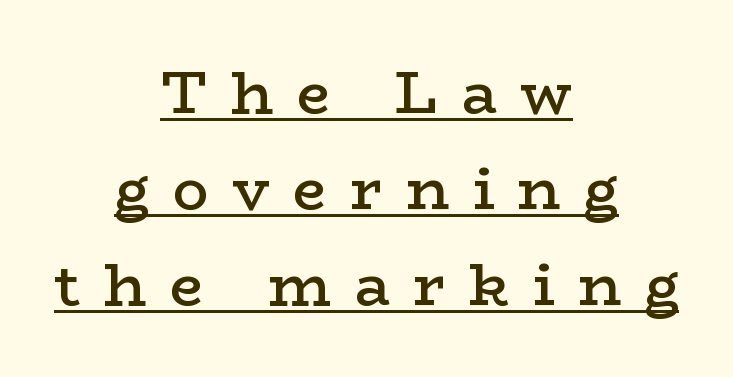
The image shows 59 px semibold, wide serif type, upright; set centered, normal line spacing (1.63x), unusually wide letter spacing (+0.4 em), underlined; low stroke contrast and a medium x-height.
